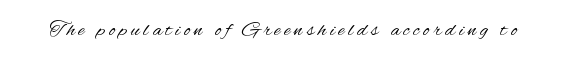
Weight: regular or lighter. This rendering features lettering with no underline.
